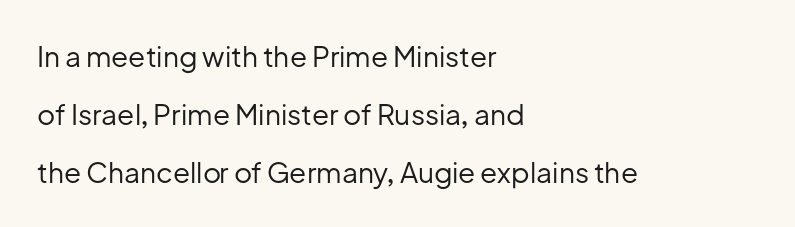
Q: Is the text bold? A: No.
Q: Is the text italic (slanted)? A: No, it is upright.
Q: Is the typeface a serif or a sans-serif typeface? A: Sans-serif.
Q: Is the text underlined? A: No.
Q: How is the paragraph aligned? A: Left-aligned.
Q: Is the spacing between letters normal or unusually wide? A: Normal.
Q: Is the spacing between lines tight, normal or loose? A: Loose.
Q: Width (condensed, normal, or wide)? A: Normal.
Q: Stroke contrast? A: Low.
Q: x-height? A: Medium.
Q: Monospaced? A: No.
